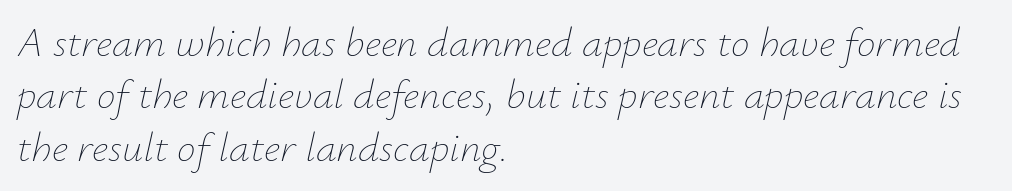
The image shows 42 px thin type, italic (leaning right); set left-aligned, normal line spacing (1.25x), normal letter spacing, not underlined; low stroke contrast and a small x-height.
